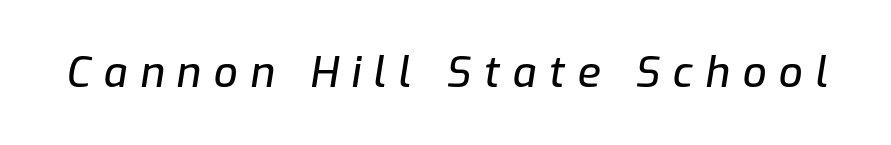
Q: Is the text italic (slanted)? A: Yes, it leans right by about 9 degrees.
Q: Is the text underlined? A: No.
Q: Is the spacing between letters normal or unusually wide? A: Unusually wide.
Q: Width (condensed, normal, or wide)? A: Normal.
Q: Stroke contrast? A: Low.
Q: x-height? A: Medium.
Q: Monospaced? A: No.
